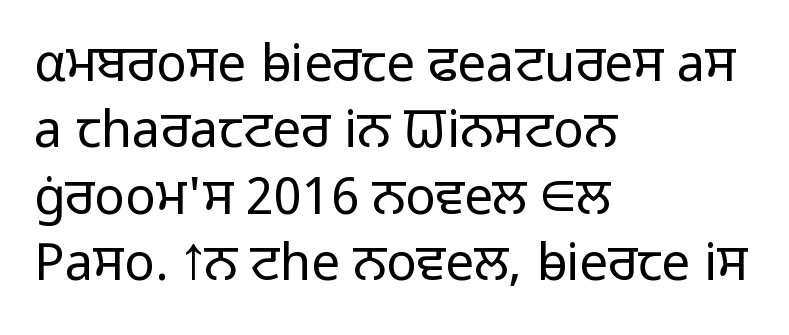
The image shows 51 px light sans-serif type, upright; set left-aligned, normal line spacing (1.3x), normal letter spacing, not underlined; low stroke contrast and a medium x-height.
